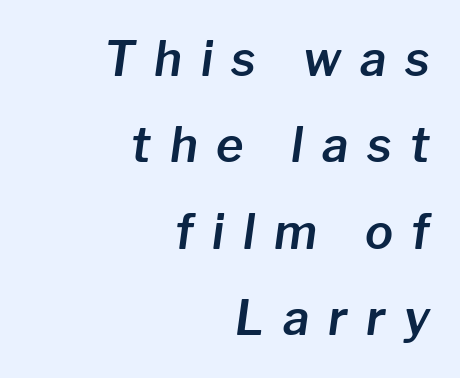
Q: Is the text italic (slanted)? A: Yes, it leans right by about 8 degrees.
Q: Is the text underlined? A: No.
Q: How is the paragraph aligned? A: Right-aligned.
Q: Is the spacing between letters normal or unusually wide? A: Unusually wide.
Q: Width (condensed, normal, or wide)? A: Normal.
Q: Stroke contrast? A: Low.
Q: x-height? A: Medium.
Q: Monospaced? A: No.
